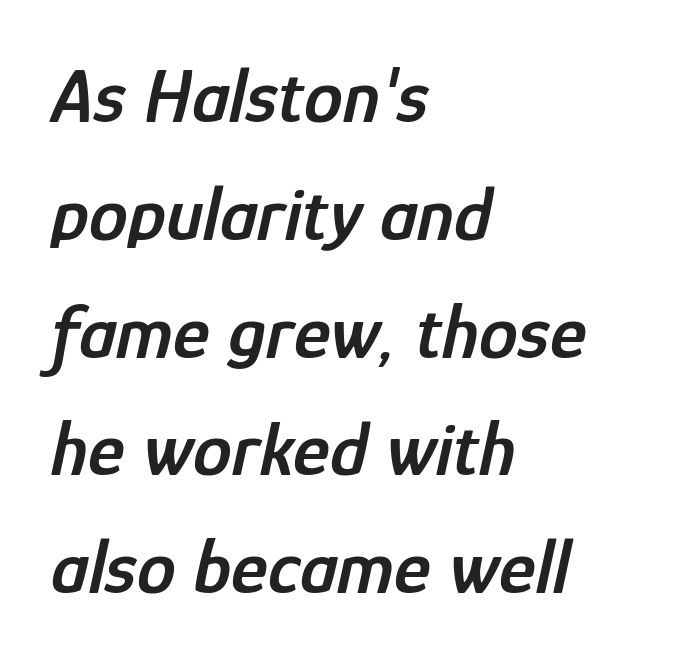
{"italic": "yes", "lean": "right", "slant_degrees": 12, "bold": "semi", "weight": "semibold", "width": "condensed", "stroke_contrast": "low", "x_height": "medium", "monospaced": "no", "underline": "no", "align": "left", "line_spacing": "normal", "line_spacing_ratio": 1.51, "letter_spacing": "normal", "letter_spacing_em": 0.0, "glyph_px": 78}
